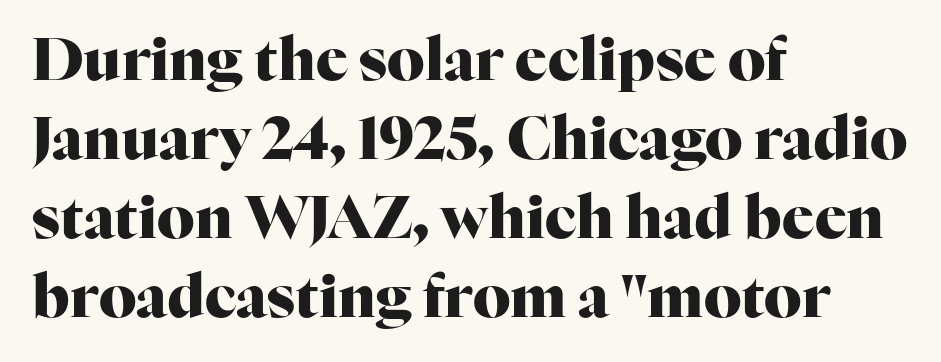
The image shows 59 px heavy serif type, upright; set left-aligned, normal line spacing (1.34x), normal letter spacing, not underlined; high stroke contrast and a medium x-height.
